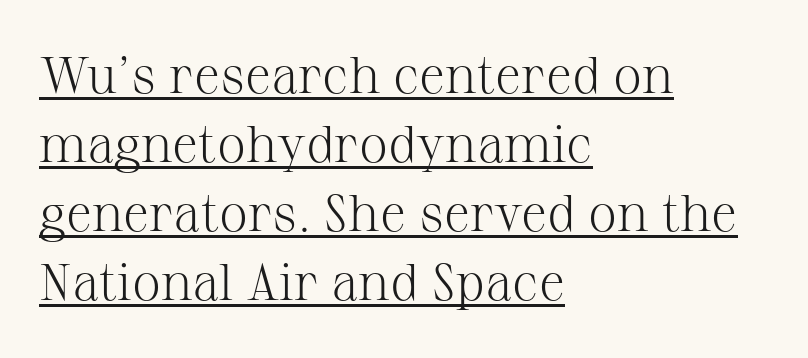
Q: Is the text bold? A: No.
Q: Is the text italic (slanted)? A: No, it is upright.
Q: Is the typeface a serif or a sans-serif typeface? A: Serif.
Q: Is the text underlined? A: Yes.
Q: How is the paragraph aligned? A: Left-aligned.
Q: Is the spacing between letters normal or unusually wide? A: Normal.
Q: Is the spacing between lines tight, normal or loose? A: Normal.
Q: Width (condensed, normal, or wide)? A: Normal.
Q: Stroke contrast? A: Medium.
Q: x-height? A: Medium.
Q: Monospaced? A: No.
